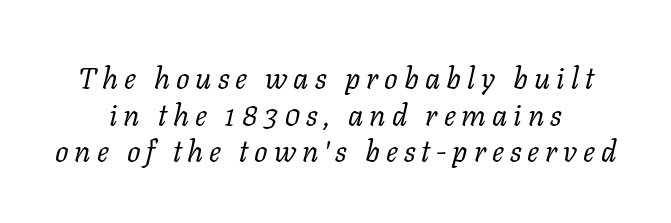
Serif or sans? Serif — the stroke terminals have little feet. The foot of each line stays bare and open. There is plenty of visible air inserted between adjacent glyphs. Proportional: the letters do not fall into vertical columns. Caption: face not bold, strokes unweighted. Posture: slanted.
